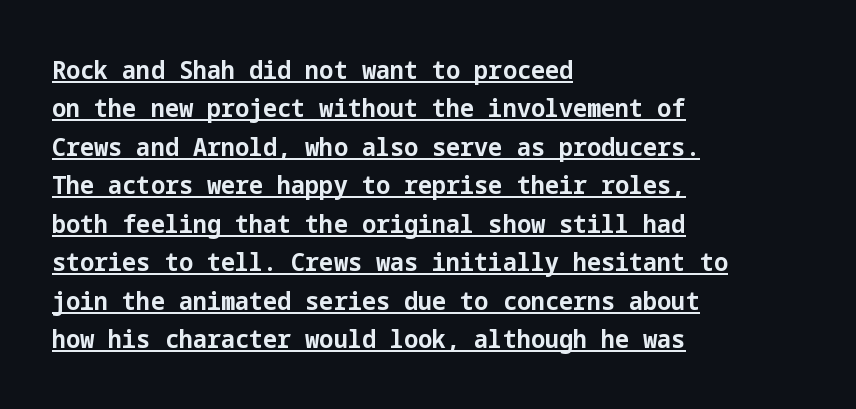
Q: Is the text bold? A: Yes.
Q: Is the text italic (slanted)? A: No, it is upright.
Q: Is the text underlined? A: Yes.
Q: How is the paragraph aligned? A: Left-aligned.
Q: Is the spacing between letters normal or unusually wide? A: Normal.
Q: Is the spacing between lines tight, normal or loose? A: Normal.
